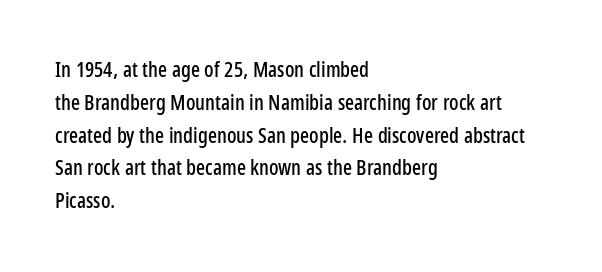
Whoever set this chose a conventional vertical rhythm. Quick note: not italic, upright. Only glyphs here, with clear space below each row. The horizontal fit of the characters is conventional and even. Notice how the passage keeps a crisp vertical edge on the left only.
